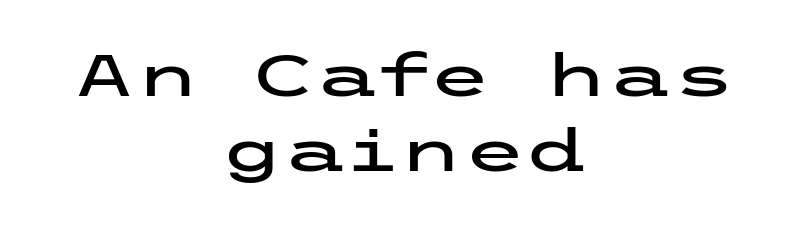
Q: Is the text italic (slanted)? A: No, it is upright.
Q: Is the typeface a serif or a sans-serif typeface? A: Sans-serif.
Q: Is the text underlined? A: No.
Q: How is the paragraph aligned? A: Centered.
Q: Is the spacing between letters normal or unusually wide? A: Normal.
Q: Is the spacing between lines tight, normal or loose? A: Normal.
Q: Width (condensed, normal, or wide)? A: Wide.
Q: Stroke contrast? A: Low.
Q: x-height? A: Medium.
